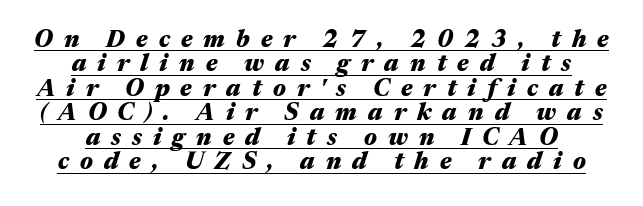
The image shows 24 px bold type, italic (leaning right); set tight line spacing (1.02x), unusually wide letter spacing (+0.46 em), underlined.
